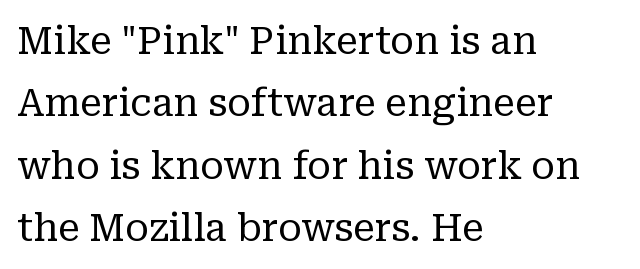
The image shows 39 px regular-weight serif type, upright; set left-aligned, normal line spacing (1.6x), normal letter spacing, not underlined; low stroke contrast and a medium x-height.
